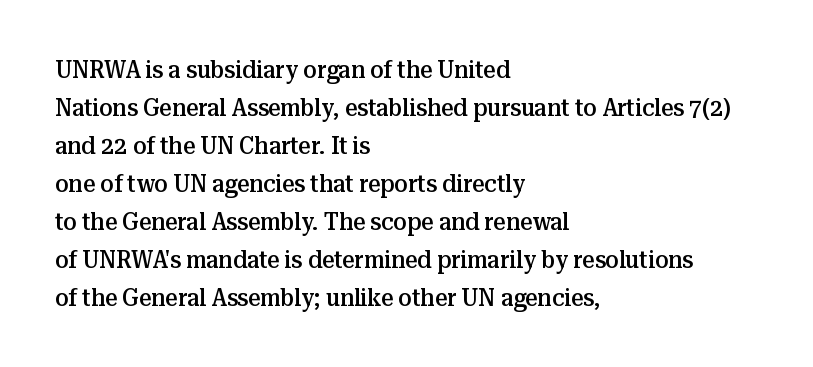
The image shows 24 px text type, upright; set left-aligned, normal line spacing (1.58x), normal letter spacing, not underlined.
